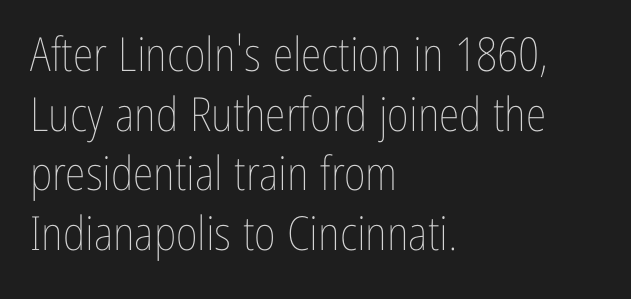
Q: Is the text bold? A: No.
Q: Is the text italic (slanted)? A: No, it is upright.
Q: Is the text underlined? A: No.
Q: How is the paragraph aligned? A: Left-aligned.
Q: Is the spacing between letters normal or unusually wide? A: Normal.
Q: Is the spacing between lines tight, normal or loose? A: Normal.
Q: Width (condensed, normal, or wide)? A: Condensed.
Q: Stroke contrast? A: Low.
Q: x-height? A: Medium.
Q: Monospaced? A: No.
